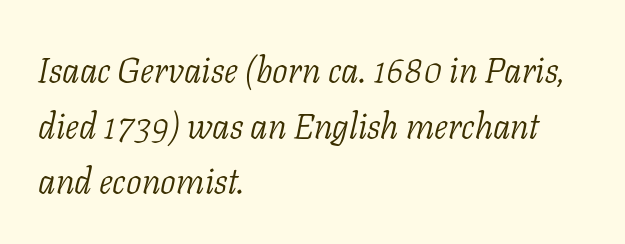
The image shows 35 px light serif type, italic (leaning right); set left-aligned, normal line spacing (1.59x), normal letter spacing, not underlined; low stroke contrast and a medium x-height.
